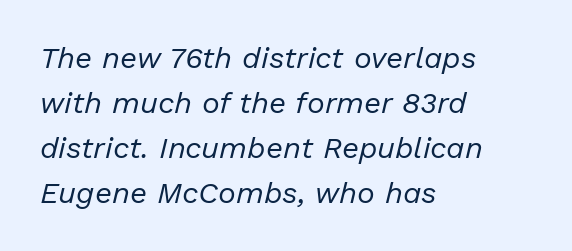
{"italic": "yes", "lean": "right", "slant_degrees": 13, "bold": "no", "weight": "regular", "width": "normal", "stroke_contrast": "low", "x_height": "medium", "monospaced": "no", "underline": "no", "align": "left", "line_spacing": "normal", "line_spacing_ratio": 1.5, "letter_spacing": "normal", "letter_spacing_em": 0.0, "glyph_px": 30}
